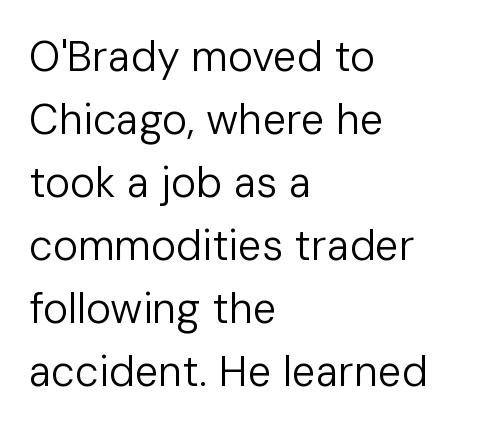
The image shows 42 px regular-weight sans-serif type, upright; set left-aligned, normal line spacing (1.5x), normal letter spacing, not underlined; low stroke contrast and a medium x-height.
